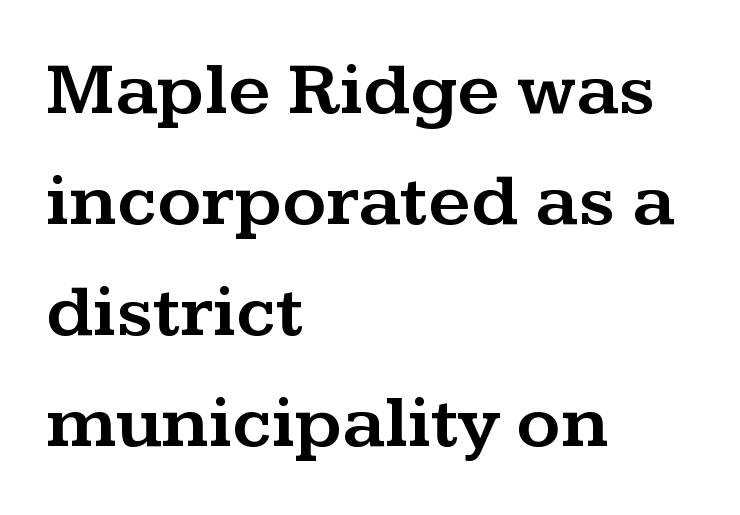
The image shows 75 px wide serif type, upright; set left-aligned, normal line spacing (1.48x), normal letter spacing, not underlined; medium stroke contrast and a medium x-height.
